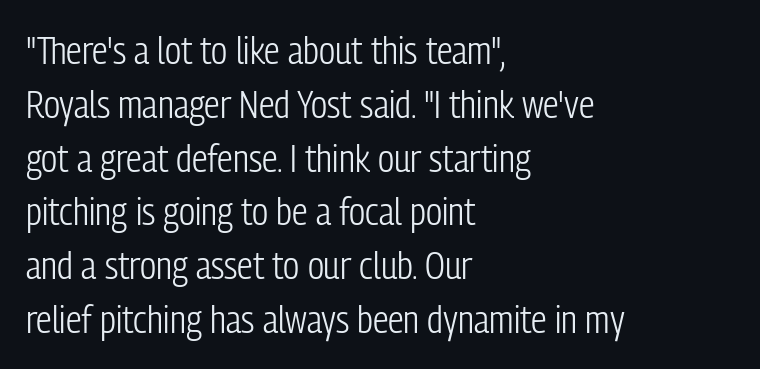
{"serif": "no", "italic": "no", "bold": "no", "weight": "light", "width": "condensed", "stroke_contrast": "low", "x_height": "medium", "monospaced": "no", "underline": "no", "align": "left", "line_spacing": "normal", "line_spacing_ratio": 1.38, "letter_spacing": "normal", "letter_spacing_em": 0.0, "glyph_px": 39}
